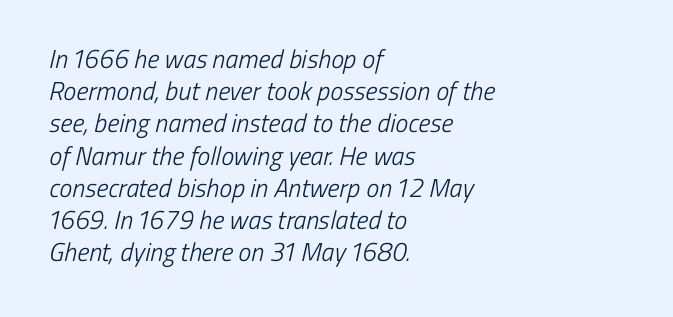
The ragged edge is on the right, which tells us the setting is flush left. Nobody touched the tracking dial on this one. The string is rendered with underlining switched off. The weight tops out at a normal text grade.
